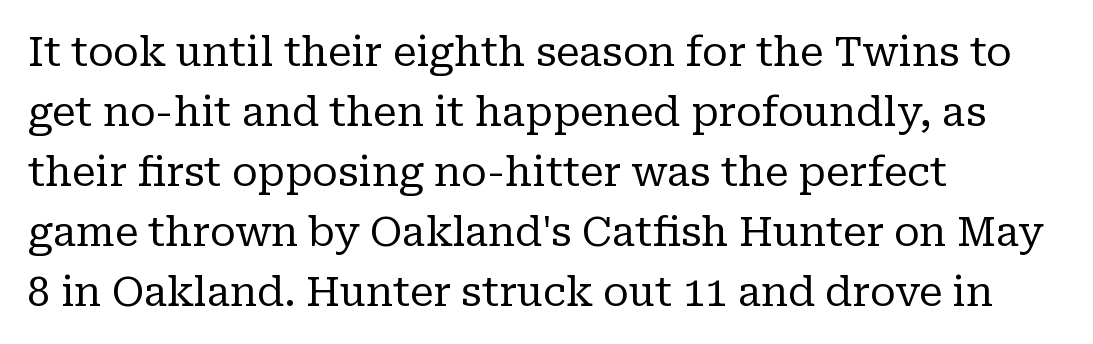
The image shows 40 px regular-weight serif type, upright; set left-aligned, normal line spacing (1.5x), normal letter spacing, not underlined; low stroke contrast and a medium x-height.
